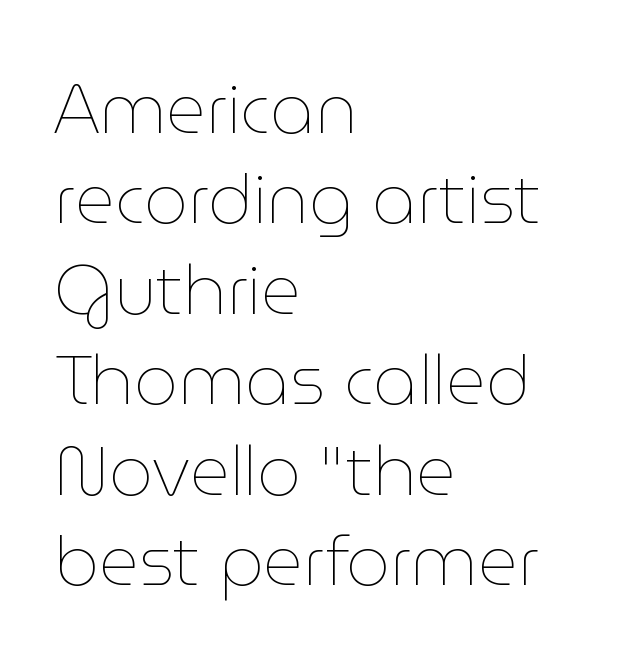
The letters advance in unequal steps, a hallmark of proportional type. Italic? Not at all — the glyphs are vertical. A typesetter would call this leading conventional body-copy spacing. Vertical stems look standard width or narrower in stroke.
